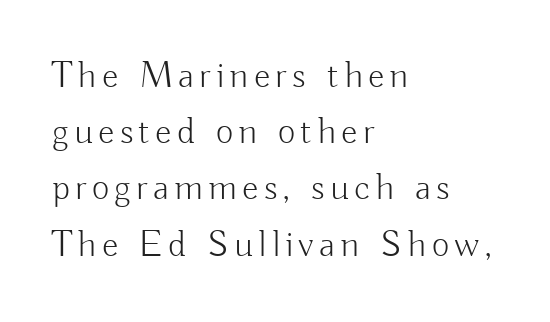
Regular leading. Teacher's note: observe the even left margin — that is flush-left alignment. Every character sits straight up, as roman type does. Note the varied advance widths — an 'i' is clearly narrower than an 'm'. Any mark beneath the type? The region is blank.
